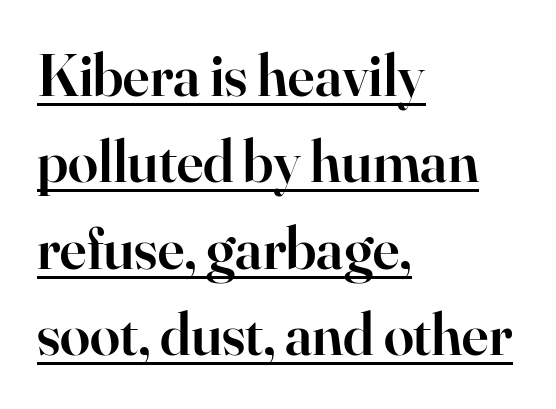
A typesetter would call this zero additional tracking. The paragraph has a hard left edge and a soft right edge. Whoever set this chose a conventional vertical rhythm. Here the designer chose a conventional face with non-uniform glyph widths. As a designer I'd log this as weight 600, semibold.
